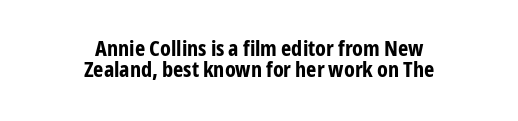
{"italic": "no", "bold": "yes", "underline": "no", "align": "center", "line_spacing": "tight", "line_spacing_ratio": 0.95, "letter_spacing": "normal", "letter_spacing_em": 0.0, "glyph_px": 22}
